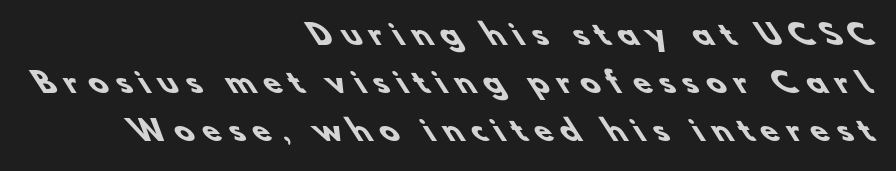
The gap between lines stays unmarked. Where is the straight margin? On the right. Unlike a traditional serif, this face leaves its strokes unadorned. Glyph-to-glyph distance is far greater than everyday printed text. The passage shown is typed in a proportional face where columns would drift.
